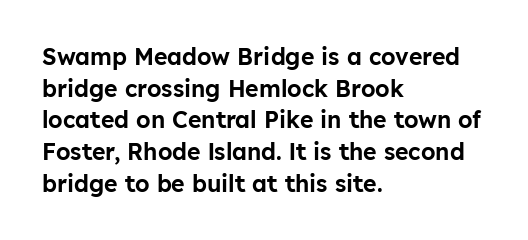
{"italic": "no", "underline": "no", "align": "left", "line_spacing": "normal", "line_spacing_ratio": 1.38, "letter_spacing": "normal", "letter_spacing_em": 0.0, "glyph_px": 23}
